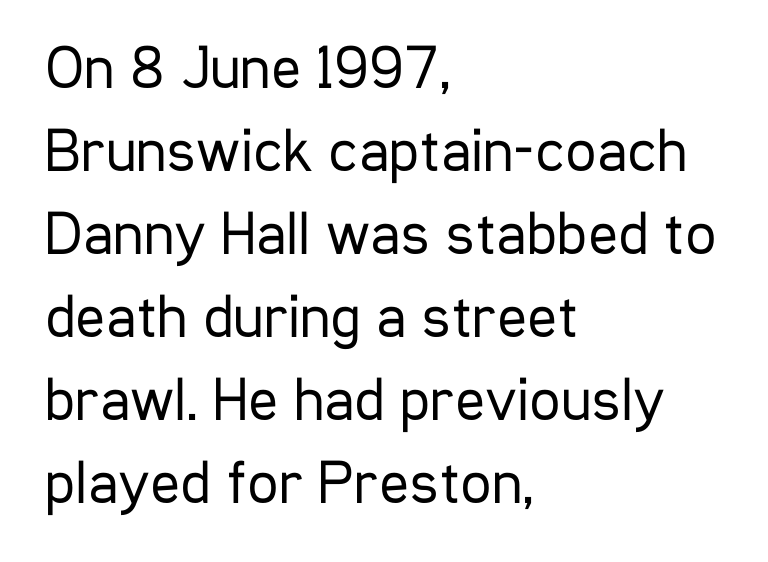
{"serif": "no", "italic": "no", "bold": "no", "weight": "regular", "width": "condensed", "stroke_contrast": "low", "x_height": "medium", "monospaced": "no", "underline": "no", "align": "left", "line_spacing": "normal", "line_spacing_ratio": 1.34, "letter_spacing": "normal", "letter_spacing_em": 0.0, "glyph_px": 62}
